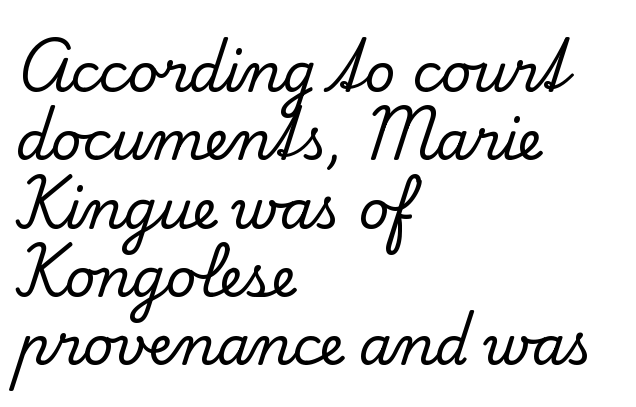
{"serif": "yes", "width": "normal", "stroke_contrast": "low", "x_height": "small", "monospaced": "no", "underline": "no", "align": "left", "line_spacing": "normal", "line_spacing_ratio": 1.29, "letter_spacing": "normal", "letter_spacing_em": 0.0, "glyph_px": 53}
